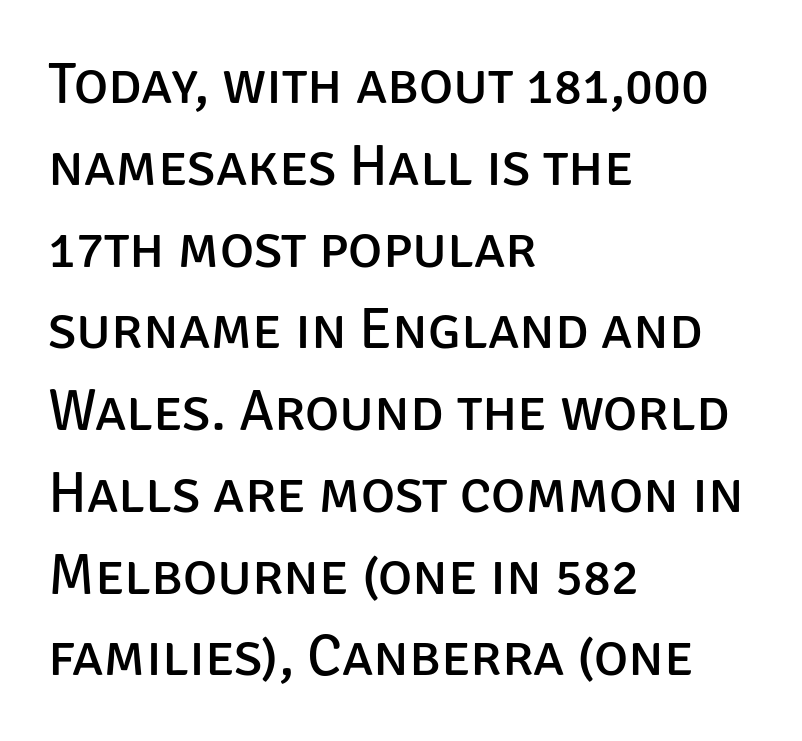
{"serif": "no", "italic": "no", "bold": "no", "weight": "regular", "width": "normal", "stroke_contrast": "low", "x_height": "large", "monospaced": "no", "underline": "no", "align": "left", "line_spacing": "normal", "line_spacing_ratio": 1.41, "letter_spacing": "normal", "letter_spacing_em": 0.0, "glyph_px": 58}
